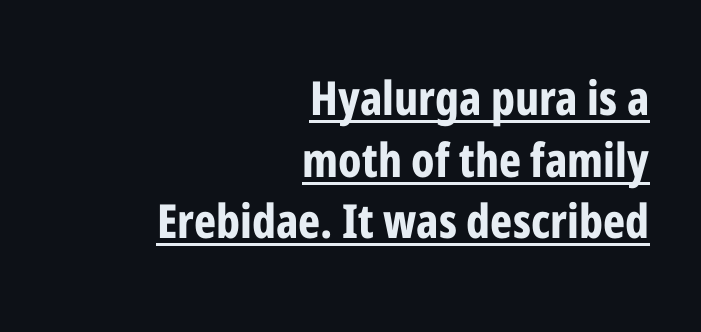
Q: Is the text bold? A: Yes.
Q: Is the text italic (slanted)? A: No, it is upright.
Q: Is the typeface a serif or a sans-serif typeface? A: Sans-serif.
Q: Is the text underlined? A: Yes.
Q: How is the paragraph aligned? A: Right-aligned.
Q: Is the spacing between letters normal or unusually wide? A: Normal.
Q: Is the spacing between lines tight, normal or loose? A: Normal.
Q: Width (condensed, normal, or wide)? A: Condensed.
Q: Stroke contrast? A: Low.
Q: x-height? A: Medium.
Q: Monospaced? A: No.
